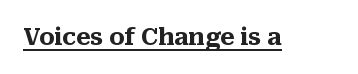
The image shows 23 px bold type, upright; set normal letter spacing, underlined.
